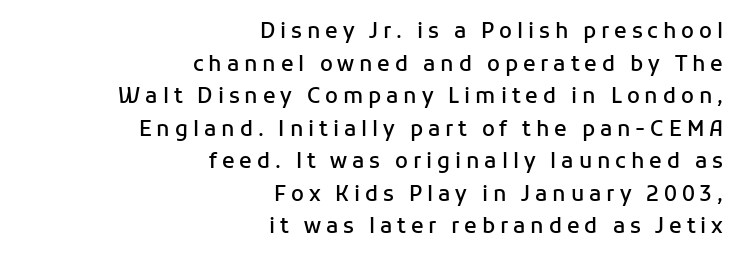
Q: Is the text bold? A: Semi-bold.
Q: Is the text italic (slanted)? A: No, it is upright.
Q: Is the text underlined? A: No.
Q: How is the paragraph aligned? A: Right-aligned.
Q: Is the spacing between letters normal or unusually wide? A: Unusually wide.
Q: Is the spacing between lines tight, normal or loose? A: Normal.
